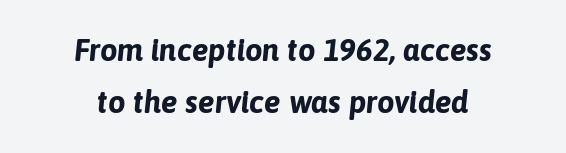
{"italic": "yes", "lean": "right", "slant_degrees": 6, "bold": "yes", "weight": "bold", "width": "normal", "stroke_contrast": "low", "x_height": "medium", "monospaced": "no", "underline": "no", "align": "center", "line_spacing": "normal", "line_spacing_ratio": 1.68, "letter_spacing": "normal", "letter_spacing_em": 0.0, "glyph_px": 31}
